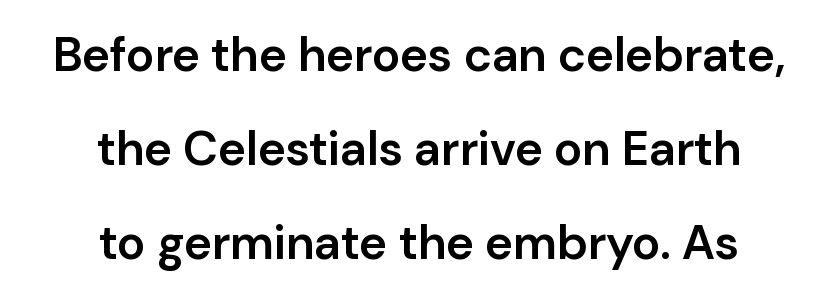
{"serif": "no", "italic": "no", "bold": "semi", "weight": "semibold", "width": "normal", "stroke_contrast": "low", "x_height": "medium", "monospaced": "no", "underline": "no", "align": "center", "line_spacing": "loose", "line_spacing_ratio": 1.96, "letter_spacing": "normal", "letter_spacing_em": 0.0, "glyph_px": 48}
